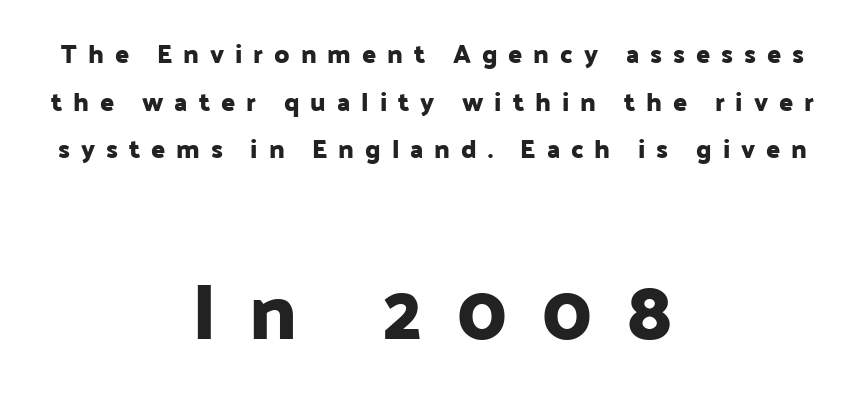
Q: Is the text italic (slanted)? A: No, it is upright.
Q: Is the typeface a serif or a sans-serif typeface? A: Sans-serif.
Q: Is the text underlined? A: No.
Q: How is the paragraph aligned? A: Centered.
Q: Is the spacing between letters normal or unusually wide? A: Unusually wide.
Q: Which block of text is set in a larger size, the first (top) or the second (bottom)? A: The second (bottom) one.
Q: Width (condensed, normal, or wide)? A: Normal.
Q: Stroke contrast? A: Low.
Q: x-height? A: Medium.
Q: Monospaced? A: No.
